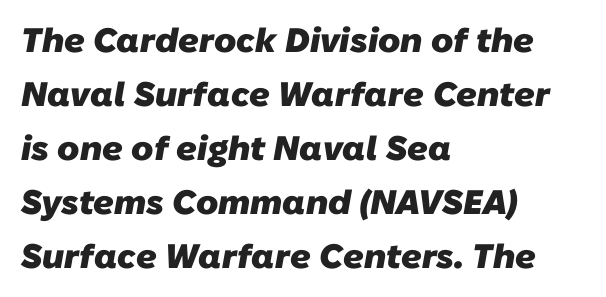
In CSS terms this would be text-align: left. Set as a true bold cut, around the 700 mark. Bare-footed words on every line. This sample uses a sans-serif face. How would I describe the line gaps? Plain and ordinary.
